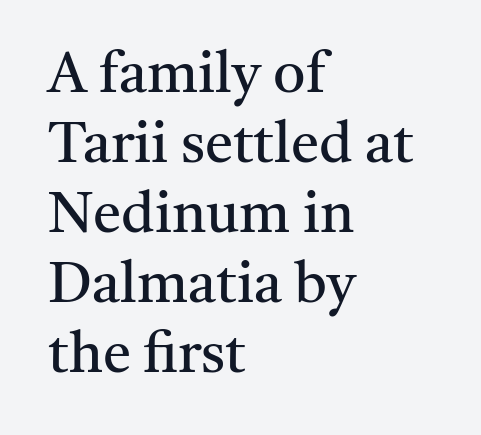
{"serif": "yes", "italic": "no", "bold": "no", "weight": "regular", "width": "normal", "stroke_contrast": "medium", "x_height": "medium", "monospaced": "no", "underline": "no", "align": "left", "line_spacing_ratio": 1.23, "letter_spacing": "normal", "letter_spacing_em": 0.0, "glyph_px": 57}
